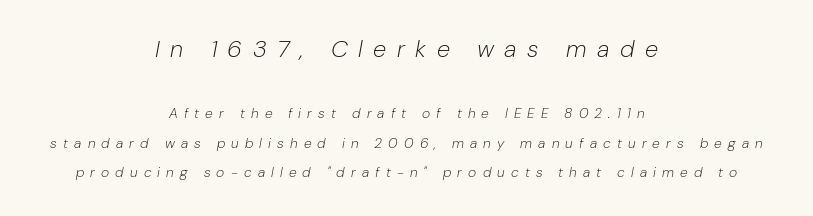
The image shows 24 px text type, italic (leaning right); set centered, loose line spacing (2.14x), unusually wide letter spacing (+0.44 em), not underlined; the first (top) block is 1.71x larger.
